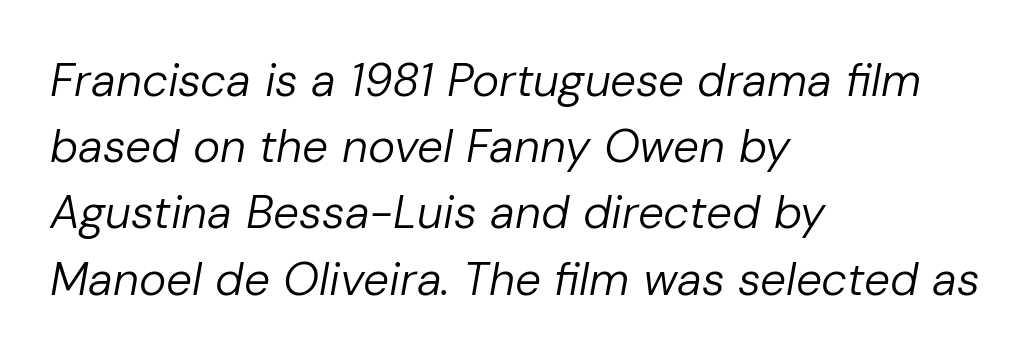
{"italic": "yes", "lean": "right", "slant_degrees": 10, "bold": "no", "weight": "regular", "width": "normal", "stroke_contrast": "low", "x_height": "medium", "monospaced": "no", "underline": "no", "align": "left", "line_spacing": "normal", "line_spacing_ratio": 1.44, "letter_spacing": "normal", "letter_spacing_em": 0.0, "glyph_px": 46}
